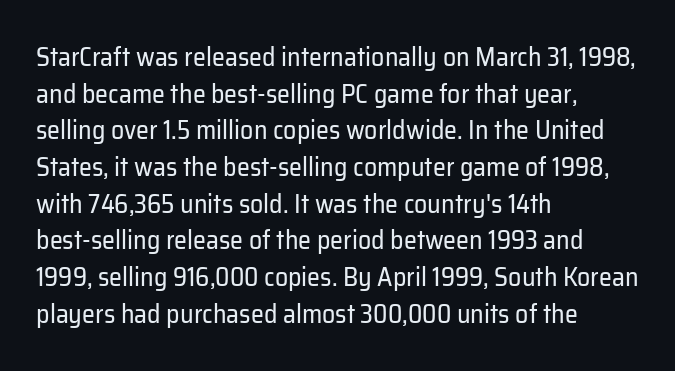
Q: Is the text bold? A: No.
Q: Is the text italic (slanted)? A: No, it is upright.
Q: Is the text underlined? A: No.
Q: How is the paragraph aligned? A: Left-aligned.
Q: Is the spacing between letters normal or unusually wide? A: Normal.
Q: Is the spacing between lines tight, normal or loose? A: Normal.
